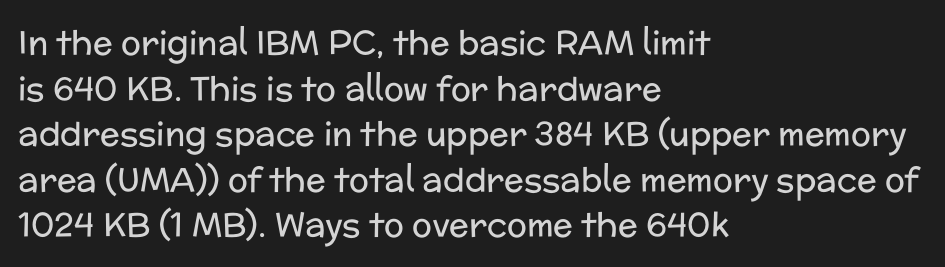
The image shows 33 px regular-weight sans-serif type, upright; set left-aligned, normal line spacing (1.38x), normal letter spacing, not underlined; low stroke contrast and a medium x-height.
